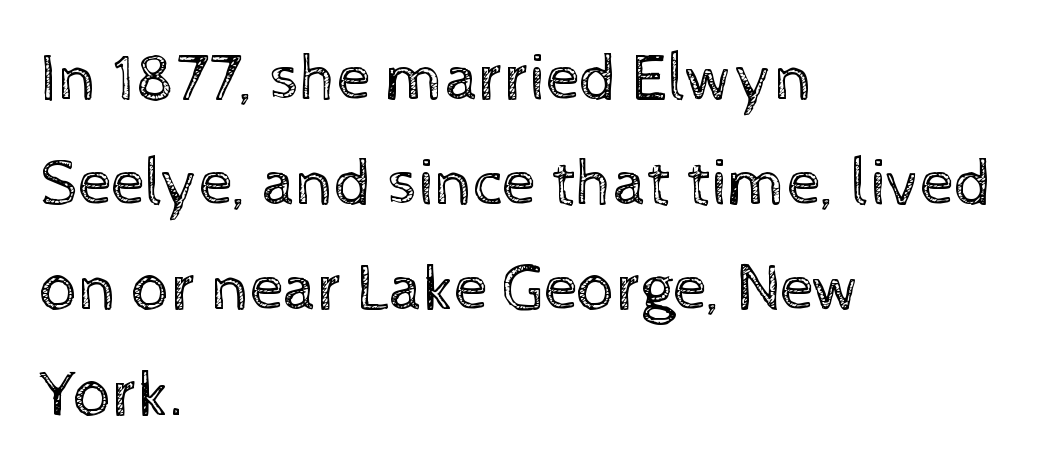
The image shows 67 px regular-weight type, upright; set left-aligned, normal line spacing (1.57x), normal letter spacing, not underlined; a medium x-height.
